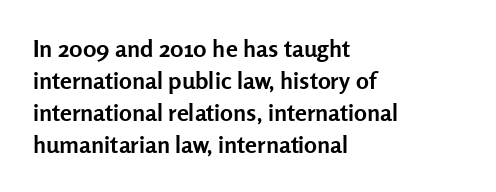
How are the letters spaced? Ordinarily, with no added tracking. Left-aligned paragraph, ragged on the right. The rows are spaced the way most documents space them. The glyphs are unaccompanied by any horizontal stroke below them. Weight check: bold — yes, fully. Ordinary non-slanted type is in use.
